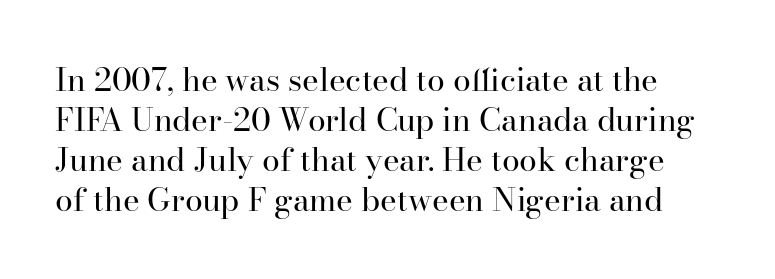
Q: Is the text bold? A: No.
Q: Is the text italic (slanted)? A: No, it is upright.
Q: Is the typeface a serif or a sans-serif typeface? A: Serif.
Q: Is the text underlined? A: No.
Q: Is the spacing between letters normal or unusually wide? A: Normal.
Q: Is the spacing between lines tight, normal or loose? A: Normal.
Q: Width (condensed, normal, or wide)? A: Normal.
Q: Stroke contrast? A: High.
Q: x-height? A: Small.
Q: Monospaced? A: No.
